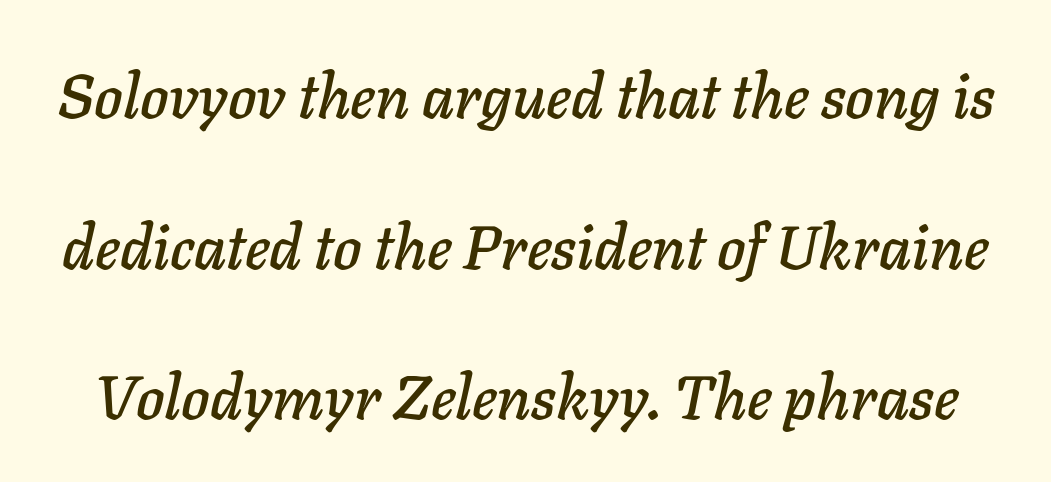
The image shows 61 px text type, italic (leaning right); set loose line spacing (2.47x), normal letter spacing, not underlined; low stroke contrast and a medium x-height.
